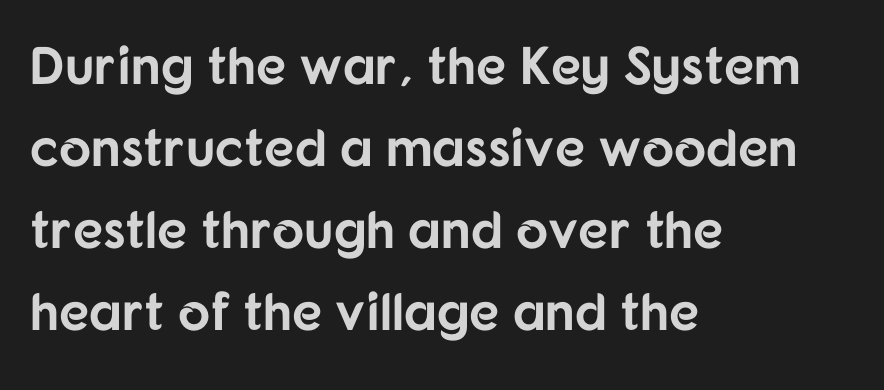
Q: Is the text bold? A: Yes.
Q: Is the text italic (slanted)? A: No, it is upright.
Q: Is the typeface a serif or a sans-serif typeface? A: Sans-serif.
Q: Is the text underlined? A: No.
Q: How is the paragraph aligned? A: Left-aligned.
Q: Is the spacing between letters normal or unusually wide? A: Normal.
Q: Is the spacing between lines tight, normal or loose? A: Normal.
Q: Width (condensed, normal, or wide)? A: Normal.
Q: Stroke contrast? A: Low.
Q: x-height? A: Medium.
Q: Monospaced? A: No.
